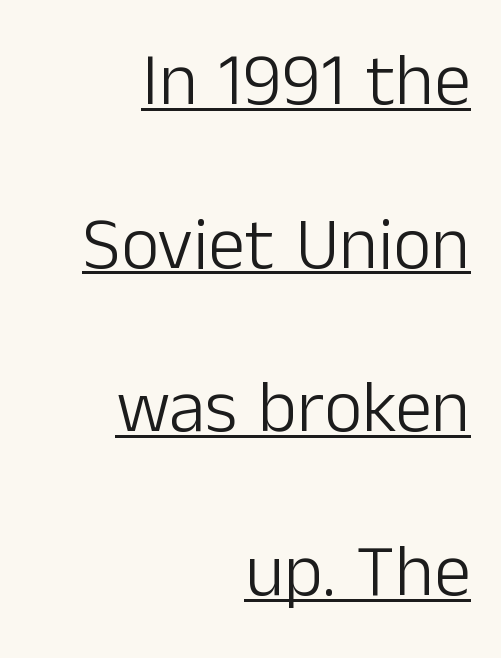
The image shows 74 px light sans-serif type, upright; set right-aligned, loose line spacing (2.21x), normal letter spacing, underlined; low stroke contrast and a medium x-height.
